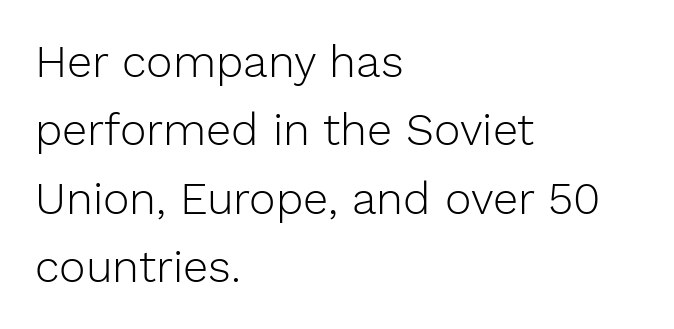
Q: Is the text bold? A: No.
Q: Is the text italic (slanted)? A: No, it is upright.
Q: Is the typeface a serif or a sans-serif typeface? A: Sans-serif.
Q: Is the text underlined? A: No.
Q: How is the paragraph aligned? A: Left-aligned.
Q: Is the spacing between letters normal or unusually wide? A: Normal.
Q: Is the spacing between lines tight, normal or loose? A: Normal.
Q: Width (condensed, normal, or wide)? A: Normal.
Q: Stroke contrast? A: Low.
Q: x-height? A: Medium.
Q: Monospaced? A: No.
